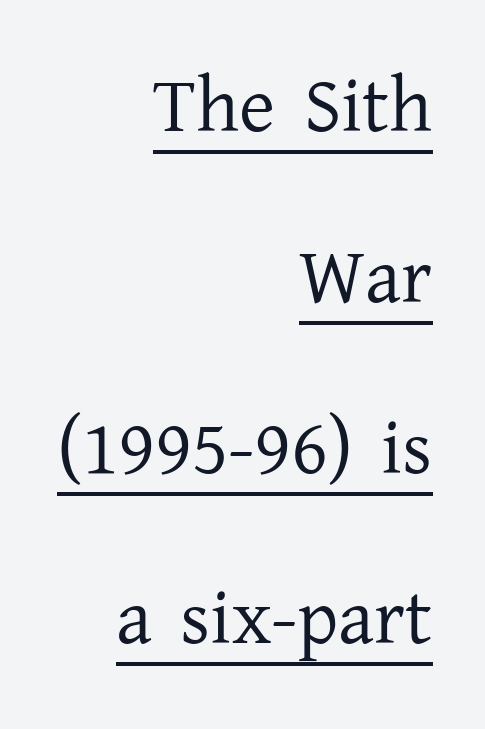
{"serif": "yes", "italic": "no", "bold": "no", "weight": "regular", "width": "normal", "stroke_contrast": "low", "x_height": "medium", "monospaced": "no", "underline": "yes", "align": "right", "line_spacing": "loose", "line_spacing_ratio": 2.19, "letter_spacing": "normal", "letter_spacing_em": 0.0, "glyph_px": 78}
